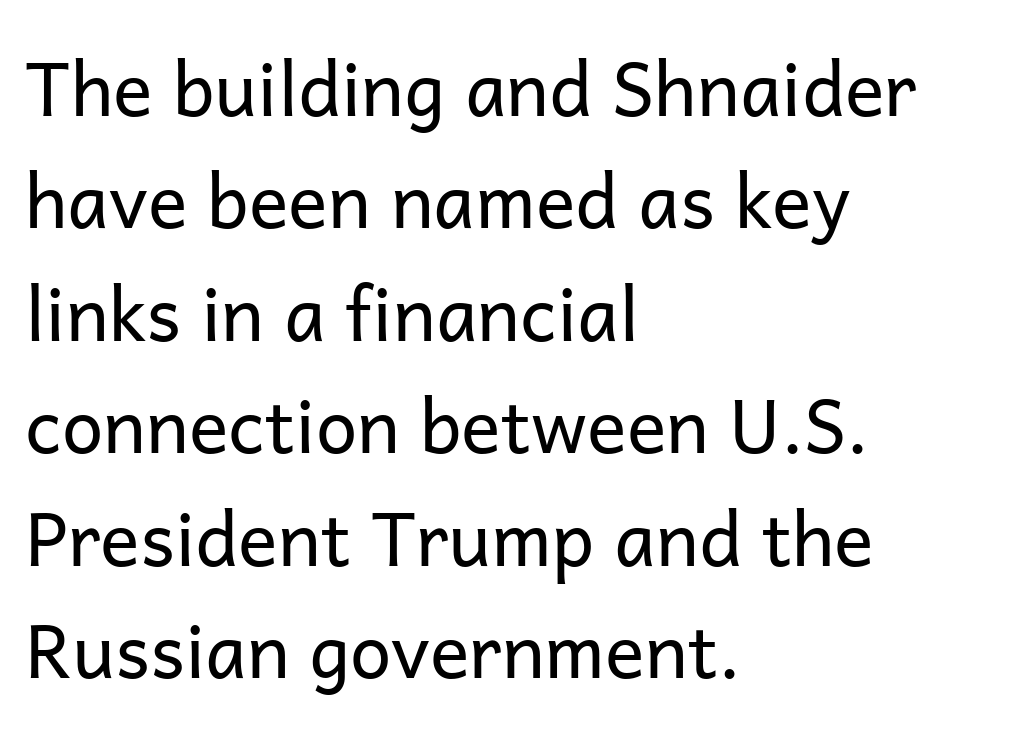
{"serif": "no", "italic": "no", "bold": "no", "weight": "regular", "width": "normal", "stroke_contrast": "low", "x_height": "medium", "monospaced": "no", "underline": "no", "align": "left", "line_spacing": "normal", "line_spacing_ratio": 1.52, "letter_spacing": "normal", "letter_spacing_em": 0.0, "glyph_px": 74}
